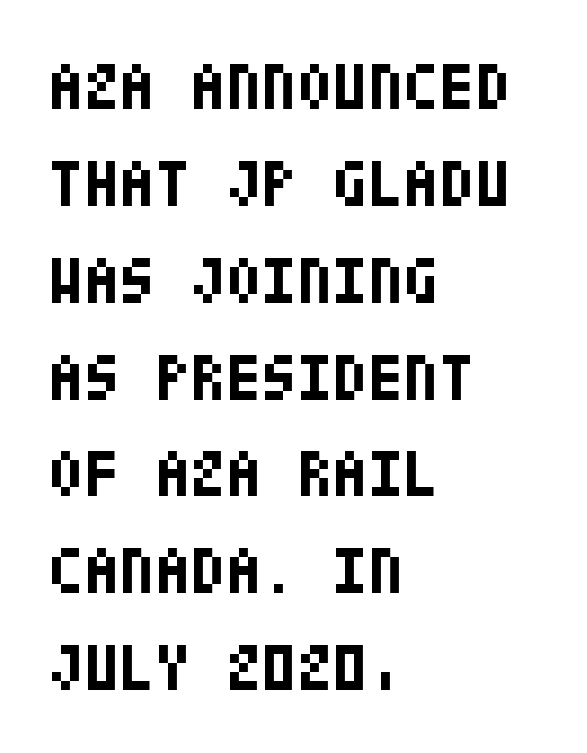
Q: Is the text bold? A: Yes.
Q: Is the text italic (slanted)? A: No, it is upright.
Q: Is the typeface a serif or a sans-serif typeface? A: Sans-serif.
Q: Is the text underlined? A: No.
Q: How is the paragraph aligned? A: Left-aligned.
Q: Is the spacing between letters normal or unusually wide? A: Normal.
Q: Is the spacing between lines tight, normal or loose? A: Normal.
Q: Width (condensed, normal, or wide)? A: Condensed.
Q: Stroke contrast? A: Low.
Q: x-height? A: Large.
